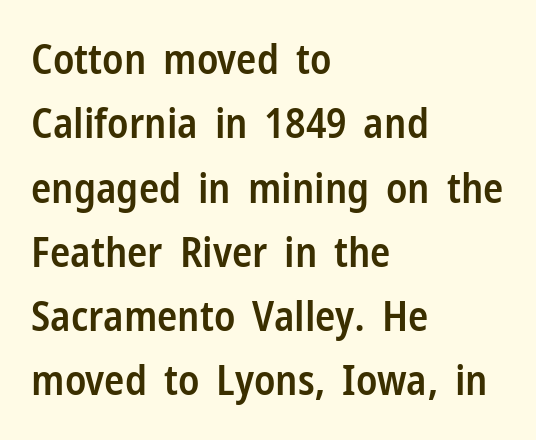
Q: Is the text bold? A: Semi-bold.
Q: Is the text italic (slanted)? A: No, it is upright.
Q: Is the typeface a serif or a sans-serif typeface? A: Sans-serif.
Q: Is the text underlined? A: No.
Q: How is the paragraph aligned? A: Left-aligned.
Q: Is the spacing between letters normal or unusually wide? A: Normal.
Q: Is the spacing between lines tight, normal or loose? A: Normal.
Q: Width (condensed, normal, or wide)? A: Condensed.
Q: Stroke contrast? A: Low.
Q: x-height? A: Medium.
Q: Monospaced? A: No.
